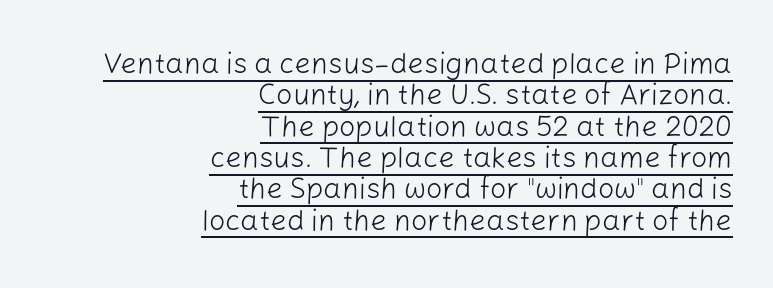
The image shows 29 px light sans-serif type, upright; set right-aligned, tight line spacing (1.08x), normal letter spacing, underlined; low stroke contrast and a medium x-height.
